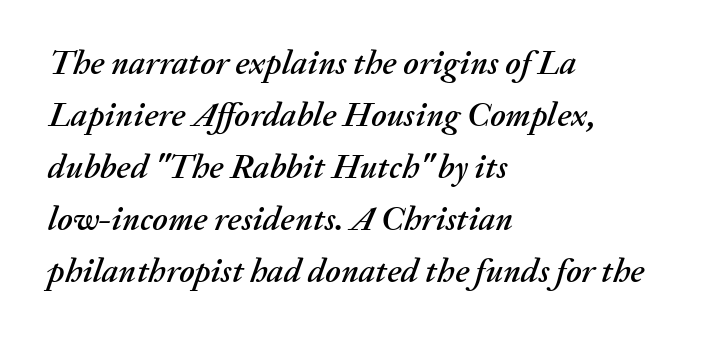
The words here are not underlined. The passage shown is typed in a proportional face where columns would drift. The designer left line spacing at the default. Compared with a centered layout, this one pins lines to the left instead. Quick note: italic. Characters follow at the spacing the type designer built in.
